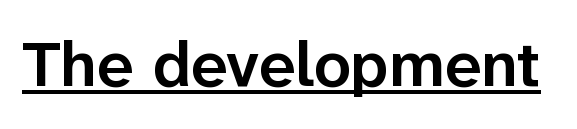
{"serif": "no", "italic": "no", "bold": "semi", "weight": "semibold", "width": "normal", "stroke_contrast": "low", "x_height": "medium", "monospaced": "no", "underline": "yes", "letter_spacing": "normal", "letter_spacing_em": 0.0, "glyph_px": 65}
